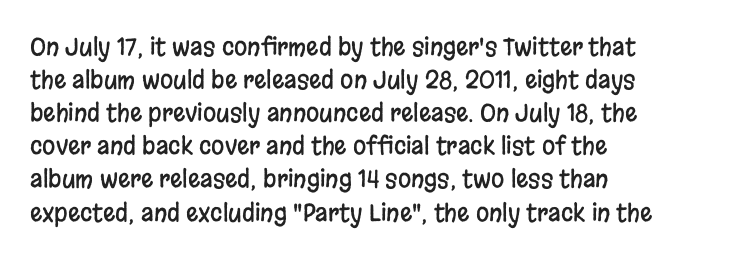
{"italic": "no", "underline": "no", "align": "left", "line_spacing": "normal", "line_spacing_ratio": 1.38, "letter_spacing": "normal", "letter_spacing_em": 0.0, "glyph_px": 24}
